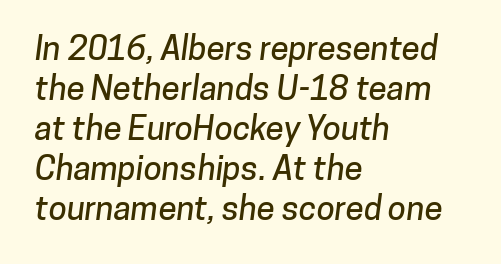
The paragraph shown leans on its left margin. What kind of face is this? One without serifs — a sans. Clear beneath every line of the passage. Varying glyph widths throughout — classic text-font behaviour. The horizontal fit of the characters is conventional and even.
